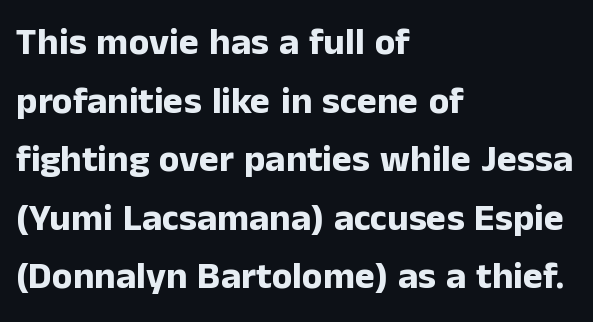
{"serif": "no", "italic": "no", "bold": "yes", "weight": "bold", "width": "normal", "stroke_contrast": "low", "x_height": "medium", "monospaced": "no", "underline": "no", "align": "left", "line_spacing": "normal", "line_spacing_ratio": 1.54, "letter_spacing": "normal", "letter_spacing_em": 0.0, "glyph_px": 38}
